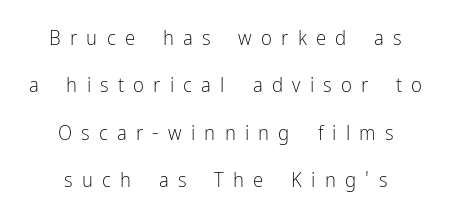
Q: Is the text bold? A: No.
Q: Is the text italic (slanted)? A: No, it is upright.
Q: Is the text underlined? A: No.
Q: How is the paragraph aligned? A: Centered.
Q: Is the spacing between letters normal or unusually wide? A: Unusually wide.
Q: Is the spacing between lines tight, normal or loose? A: Loose.
